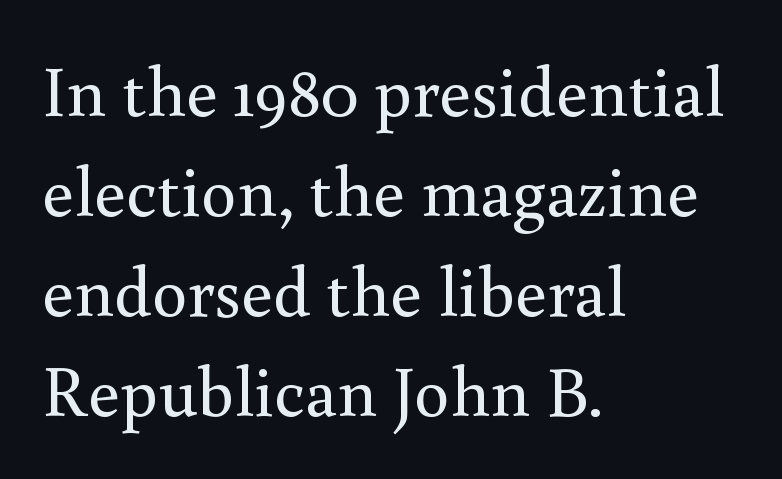
The space between consecutive lines is moderate. This is not heavy type; no bold has been used. Stroke terminals: seriffed. A clean baseline with only descenders dipping below it. This sample has the flowing, uneven cadence of proportional lettering. Characters remain perfectly vertical along every line.
